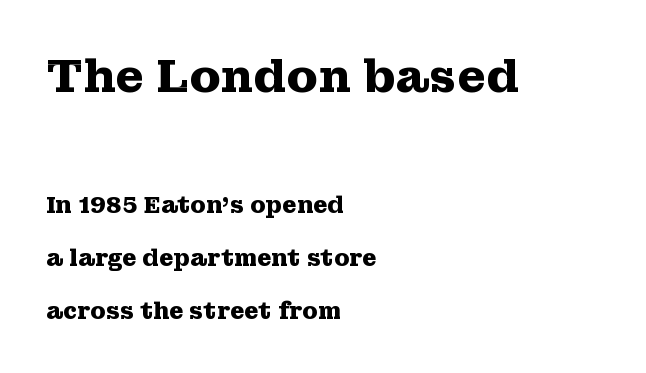
{"serif": "yes", "italic": "no", "bold": "yes", "weight": "heavy", "width": "wide", "stroke_contrast": "medium", "x_height": "medium", "monospaced": "no", "underline": "no", "align": "left", "line_spacing": "loose", "line_spacing_ratio": 2.32, "letter_spacing": "normal", "letter_spacing_em": 0.0, "larger_block": "first", "size_ratio": 2.0, "glyph_px": 46}
